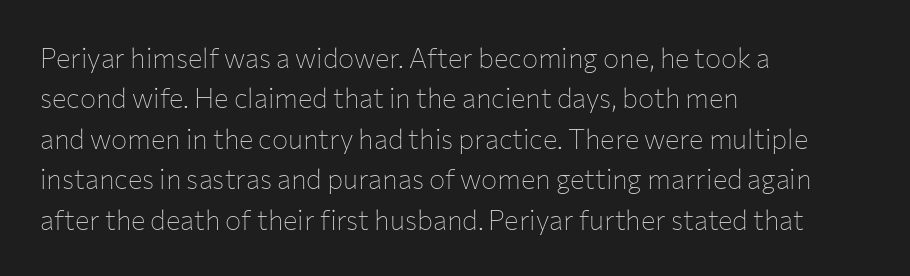
The image shows 27 px text type, upright; set left-aligned, normal line spacing (1.5x), normal letter spacing, not underlined.
